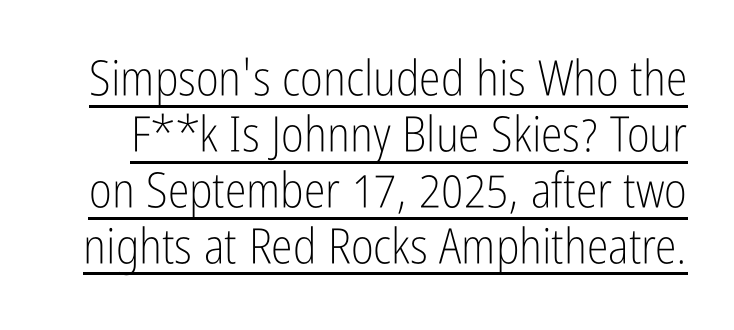
The rendering uses a small line-height, squeezing the rows. The letters advance in unequal steps, a hallmark of proportional type. Compared with a typical body face, this is equally light or lighter still. The passage shown is underscored from start to finish.
